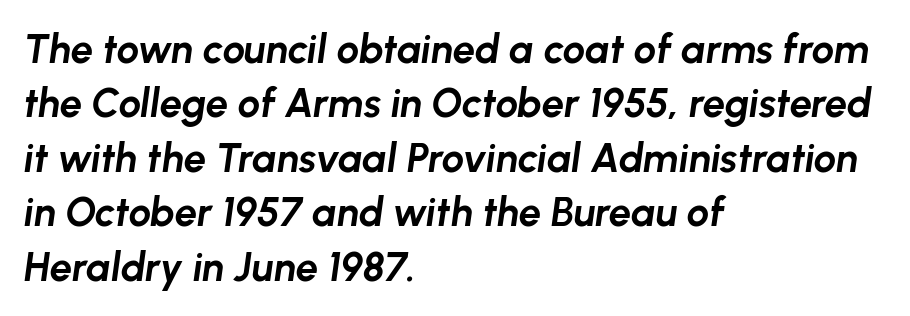
Think of a printed novel: that variable character pitch is what you see here. Look at the stroke-to-counter ratio: heavy, a bold. Each line starts at the same left margin while the right side varies. Only glyphs here, with clear space below each row. How are the letters spaced? Ordinarily, with no added tracking. Style check: oblique.
